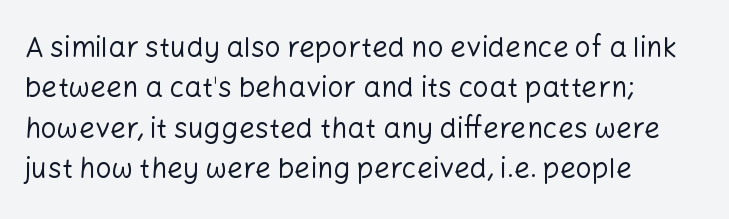
This sample is left-justified, so line endings fall wherever the words run out. Tracking value appears to be zero — textbook default spacing. Serifs: no, the terminals of the letterforms are clean. A light-to-regular cut is what we see here. The letters advance in unequal steps, a hallmark of proportional type.
